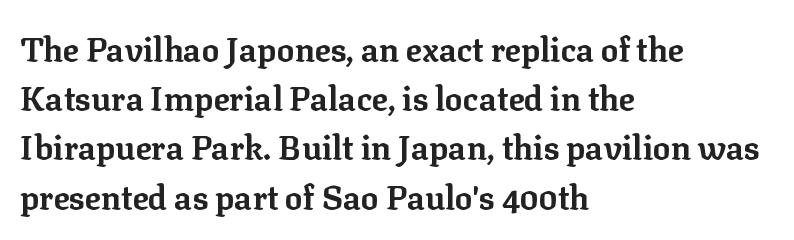
{"serif": "yes", "italic": "no", "bold": "yes", "weight": "bold", "width": "normal", "stroke_contrast": "low", "x_height": "medium", "monospaced": "no", "underline": "no", "align": "left", "line_spacing": "normal", "line_spacing_ratio": 1.49, "letter_spacing": "normal", "letter_spacing_em": 0.0, "glyph_px": 33}
